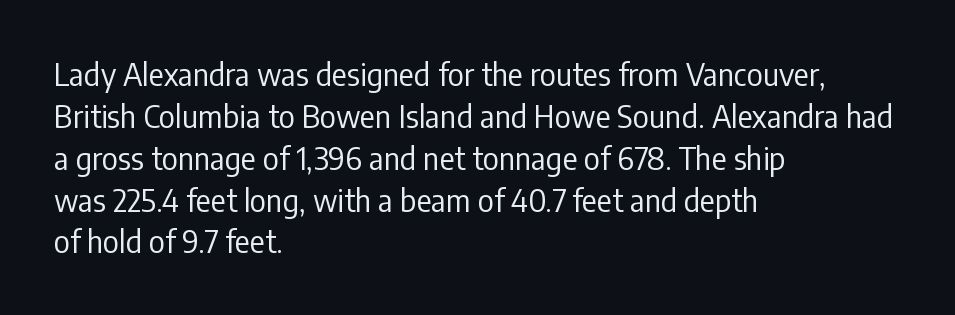
Baseline-to-baseline distance is the conventional proportion of letter height. Stems and bowls with no extra thickness — not bold. Default kerning and tracking; the words read as compact shapes. Nobody drew a line under any word here.
